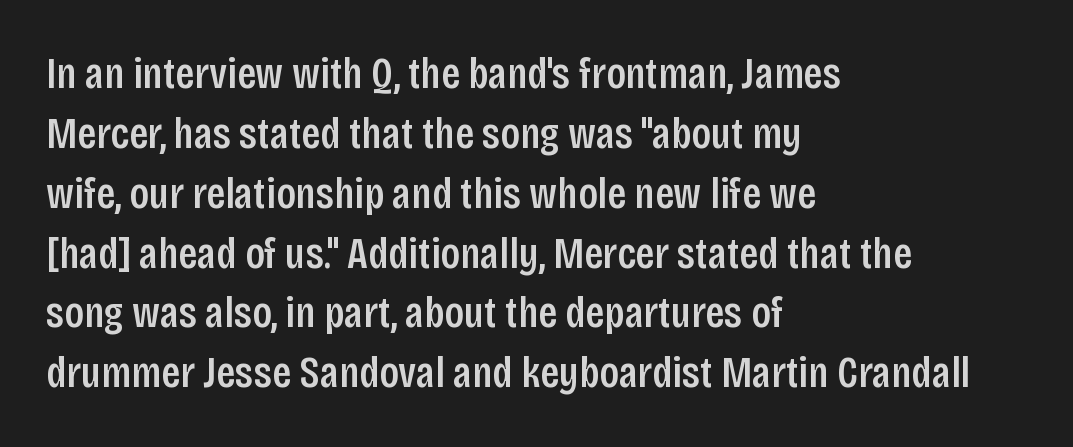
The image shows 45 px semibold, condensed sans-serif type, upright; set left-aligned, normal line spacing (1.33x), normal letter spacing, not underlined; low stroke contrast and a large x-height.
